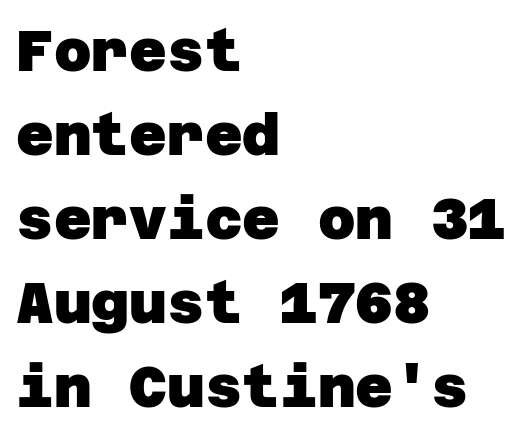
Is the letter spacing exaggerated? No — it looks like the ordinary default. This sample keeps an unexceptional amount of space between lines. The strip under each line holds only bare page. What weight is shown? A full bold with thick strokes.
